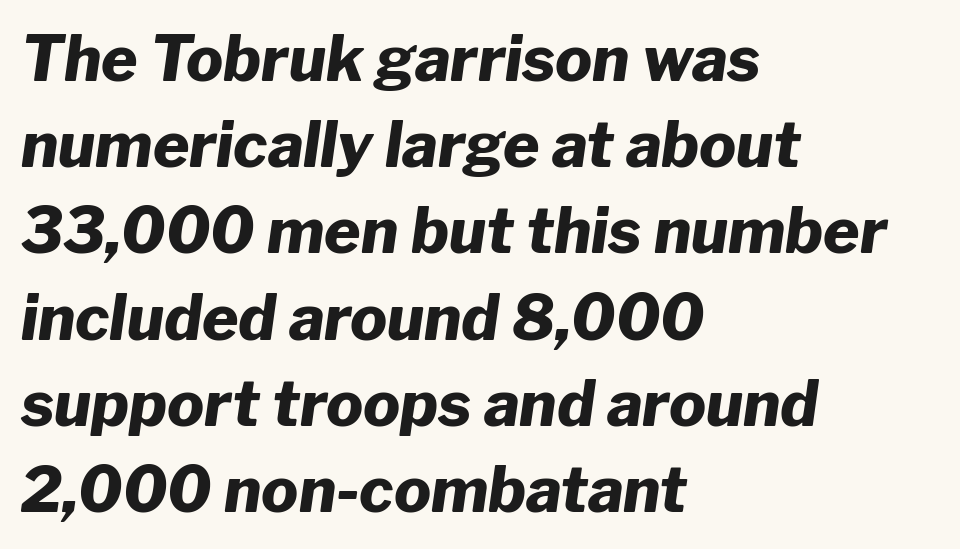
The image shows 62 px heavy type, italic (leaning right); set left-aligned, normal line spacing (1.39x), normal letter spacing, not underlined; low stroke contrast and a medium x-height.
